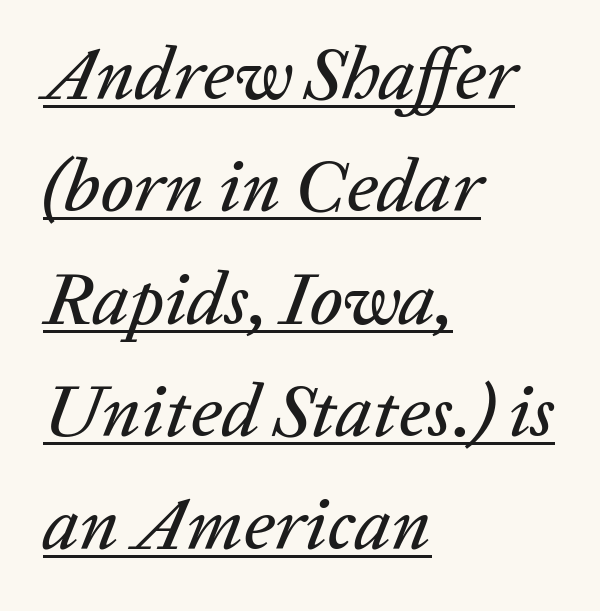
The image shows 74 px text type, italic (leaning right); set left-aligned, normal line spacing (1.52x), normal letter spacing, underlined; low stroke contrast and a medium x-height.
